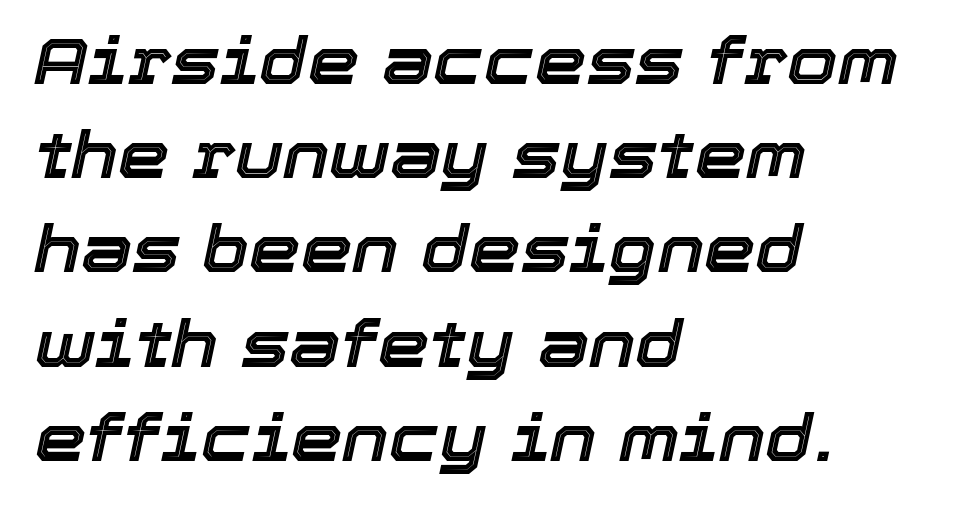
{"italic": "yes", "lean": "right", "slant_degrees": 12, "width": "normal", "x_height": "medium", "monospaced": "no", "underline": "no", "align": "left", "line_spacing": "normal", "line_spacing_ratio": 1.45, "letter_spacing": "normal", "letter_spacing_em": 0.0, "glyph_px": 65}
